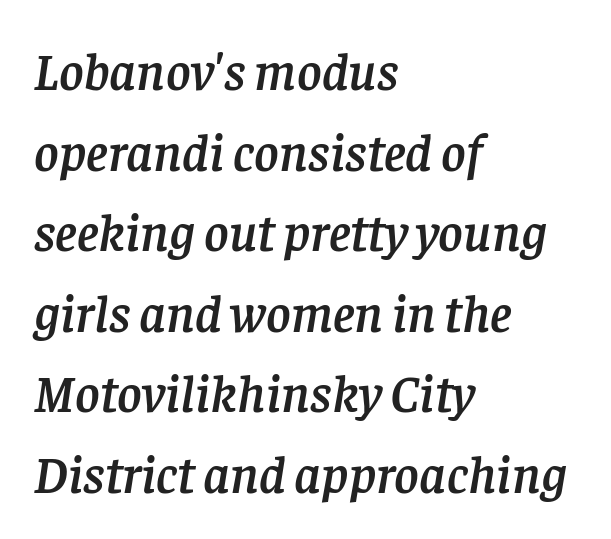
A typesetter would call this leading conventional body-copy spacing. The type is set solid horizontally, with unmodified tracking. Note: serifs present on the glyphs. A typesetter would call this proportional, since set widths differ per character. Tall strokes in this sample are angled rather than plumb. Type without underlining.
